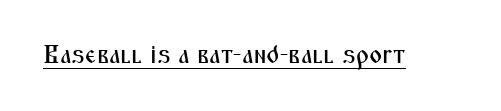
{"italic": "no", "underline": "yes", "letter_spacing": "normal", "letter_spacing_em": 0.0, "glyph_px": 25}
